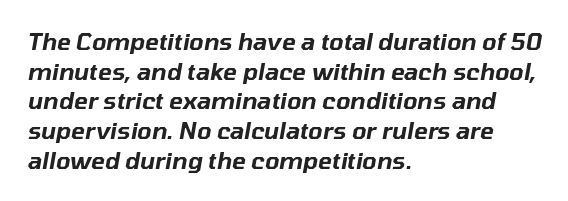
Nobody touched the tracking dial on this one. The passage shown is not underscored anywhere. If you drew a ruler down the left edge, every line would touch it. The font's italic variant was chosen for this text. The rows are spaced the way most documents space them.
